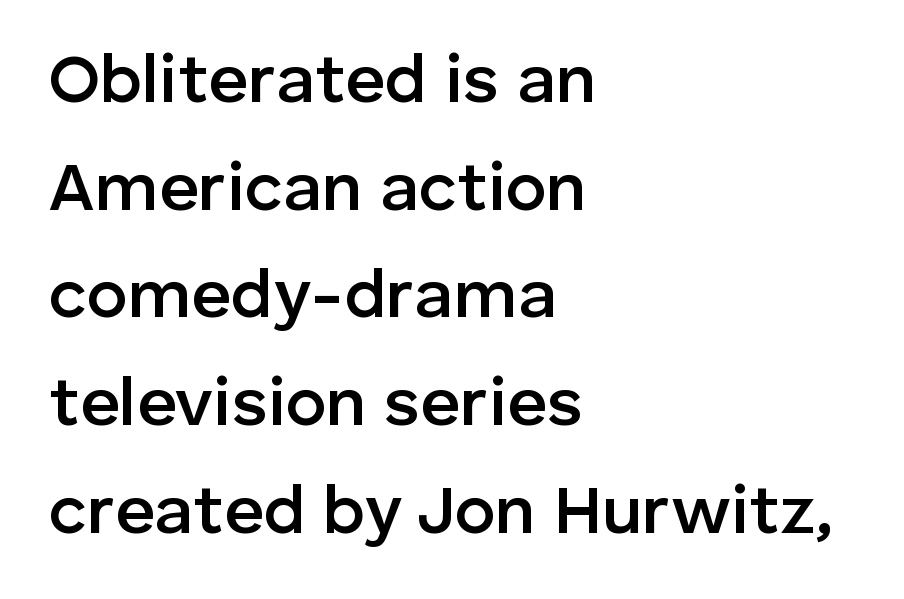
The image shows 69 px semibold sans-serif type, upright; set left-aligned, normal line spacing (1.56x), normal letter spacing, not underlined; low stroke contrast and a medium x-height.
